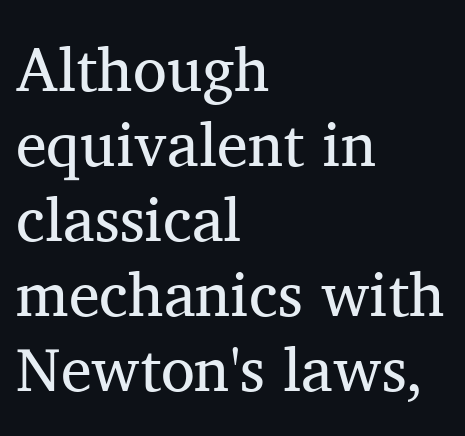
{"serif": "yes", "italic": "no", "bold": "no", "weight": "regular", "width": "normal", "stroke_contrast": "medium", "x_height": "medium", "monospaced": "no", "underline": "no", "align": "left", "line_spacing_ratio": 1.21, "letter_spacing": "normal", "letter_spacing_em": 0.0, "glyph_px": 62}
